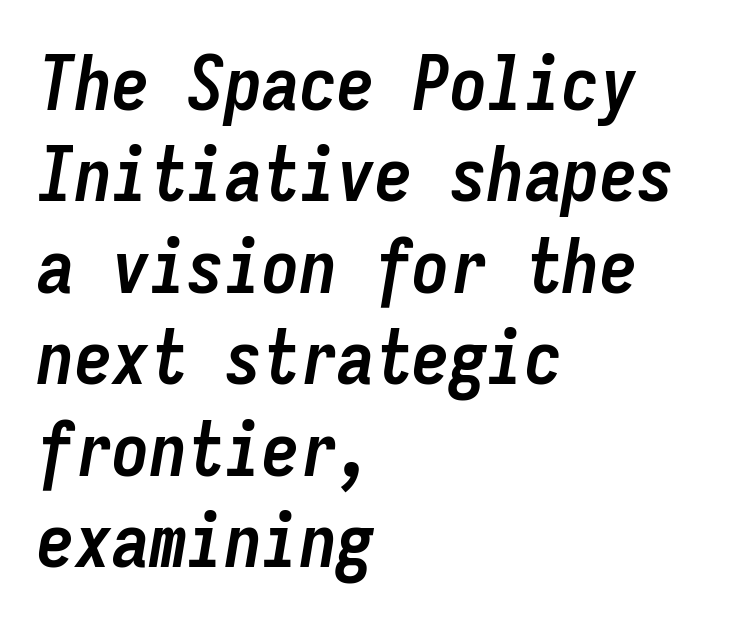
Do the characters align in a grid? Yes, the font is monospaced. Descenders are the only things crossing below the line. Compared with typical body copy, the letter spacing here is the same. Heft: maximum for text — a bold. Horizontally, the lines are justified to the leading edge only. When letters slant like this, we call the style italic.
